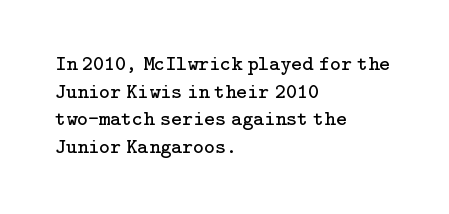
Every stem runs plumb, perpendicular to the baseline. Leftover space on each line is placed entirely after the last word. Check the space under the baseline: it is left empty. This reads as an unemphasized weight, regular at the heaviest. Caption: standard tracking, unaltered.
